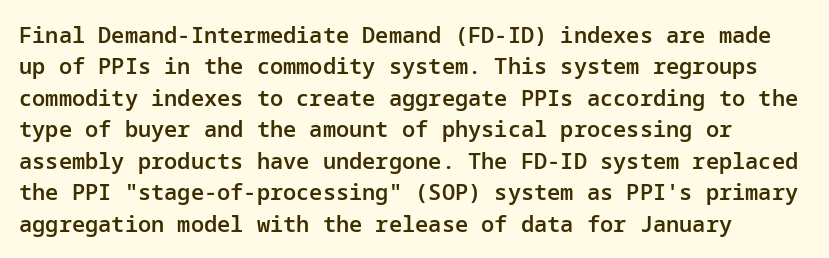
{"italic": "no", "bold": "semi", "underline": "no", "line_spacing": "normal", "line_spacing_ratio": 1.43, "letter_spacing": "normal", "letter_spacing_em": 0.0, "glyph_px": 22}
